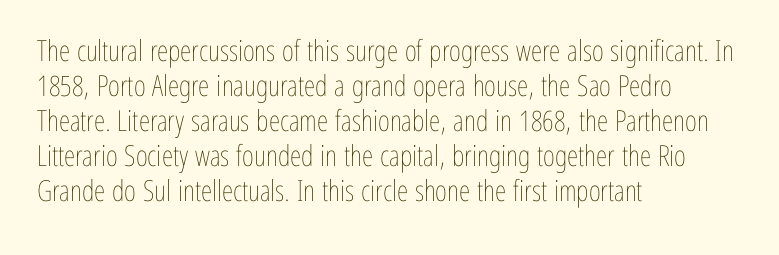
{"italic": "no", "bold": "no", "weight": "thin", "width": "condensed", "stroke_contrast": "low", "x_height": "medium", "monospaced": "no", "underline": "no", "align": "left", "line_spacing_ratio": 1.21, "letter_spacing": "normal", "letter_spacing_em": 0.0, "glyph_px": 29}
